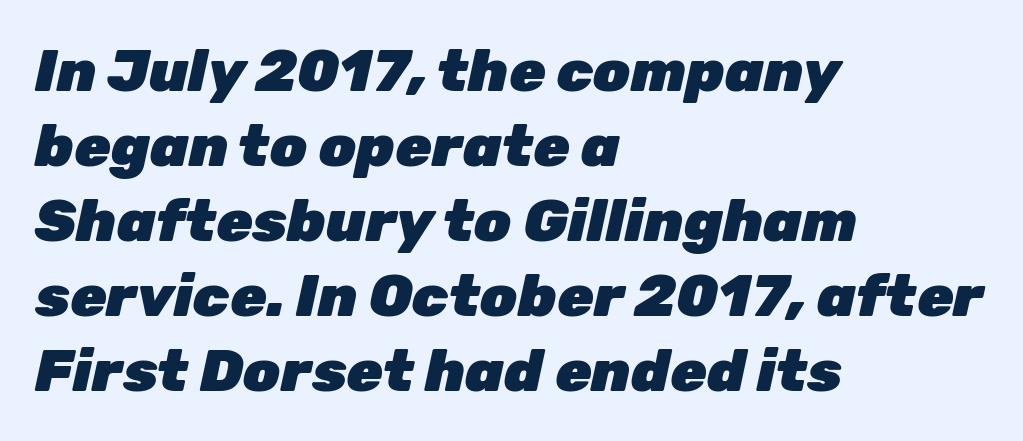
The image shows 59 px heavy type, italic (leaning right); set left-aligned, normal line spacing (1.27x), normal letter spacing, not underlined; low stroke contrast and a medium x-height.
